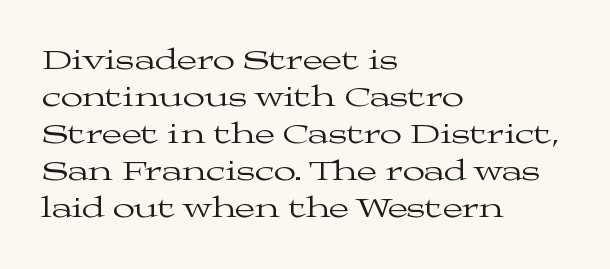
Q: Is the text bold? A: No.
Q: Is the text italic (slanted)? A: No, it is upright.
Q: Is the typeface a serif or a sans-serif typeface? A: Serif.
Q: Is the text underlined? A: No.
Q: How is the paragraph aligned? A: Left-aligned.
Q: Is the spacing between letters normal or unusually wide? A: Normal.
Q: Is the spacing between lines tight, normal or loose? A: Normal.
Q: Width (condensed, normal, or wide)? A: Wide.
Q: Stroke contrast? A: Medium.
Q: x-height? A: Medium.
Q: Monospaced? A: No.
